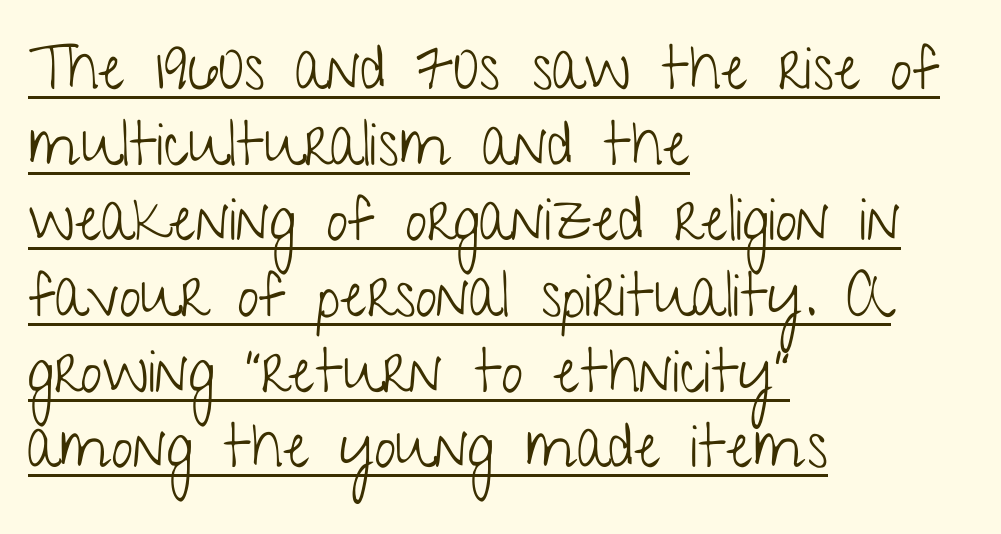
The image shows 61 px light, condensed sans-serif type, upright; set left-aligned, line spacing 1.24x, normal letter spacing, underlined; low stroke contrast and a medium x-height.
